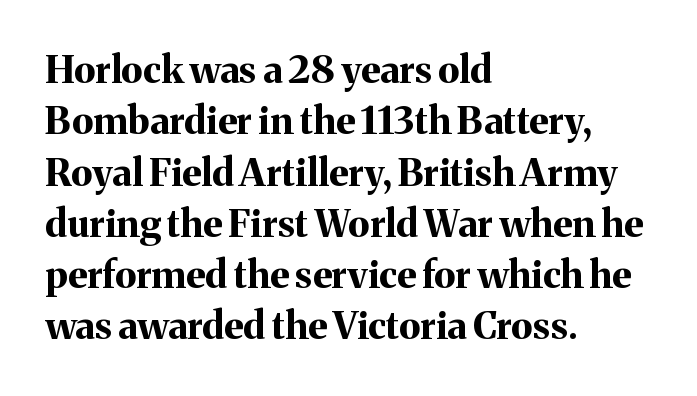
Q: Is the text bold? A: Yes.
Q: Is the text italic (slanted)? A: No, it is upright.
Q: Is the typeface a serif or a sans-serif typeface? A: Serif.
Q: Is the text underlined? A: No.
Q: How is the paragraph aligned? A: Left-aligned.
Q: Is the spacing between letters normal or unusually wide? A: Normal.
Q: Is the spacing between lines tight, normal or loose? A: Normal.
Q: Width (condensed, normal, or wide)? A: Normal.
Q: Stroke contrast? A: Medium.
Q: x-height? A: Medium.
Q: Monospaced? A: No.
